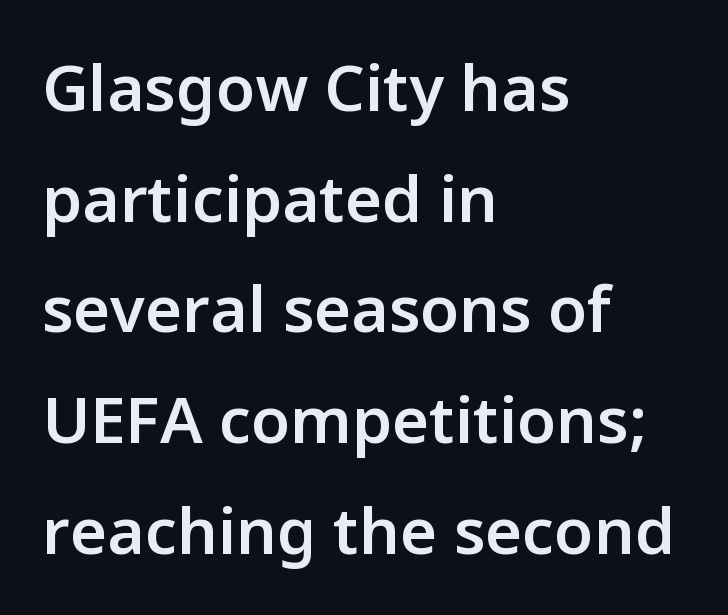
Each letter keeps its own natural width here, so spacing adapts to shape. These words are printed semibold, heavier than regular yet not bold. The letters sit at their default tracking, neither squeezed nor spread. The designer went with a sans here, leaving each stem footless.
